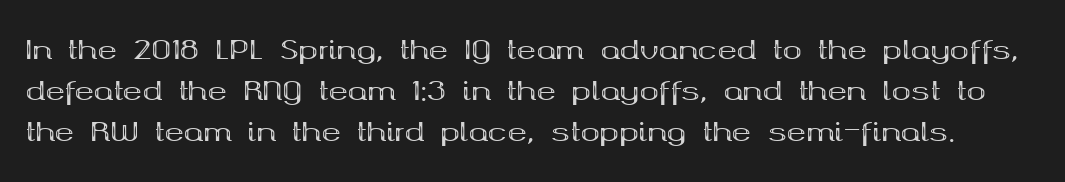
Q: Is the text bold? A: Yes.
Q: Is the text italic (slanted)? A: No, it is upright.
Q: Is the text underlined? A: No.
Q: Is the spacing between letters normal or unusually wide? A: Normal.
Q: Is the spacing between lines tight, normal or loose? A: Normal.
